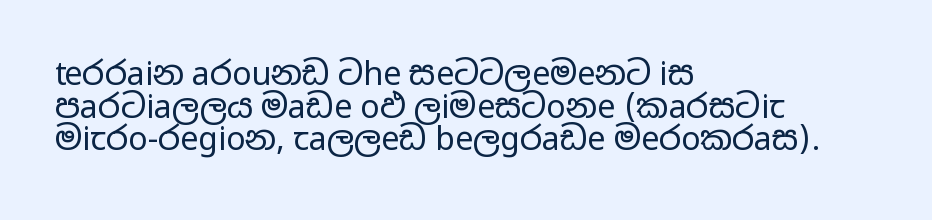
Serifs: no, the terminals of the letterforms are clean. A roman cut, with each character standing at attention. The horizontal fit of the characters is conventional and even. Each letter keeps its own natural width here, so spacing adapts to shape. Glance below the letters and you will spot only blank space. Letters have the restrained weight of plain body copy at most.
